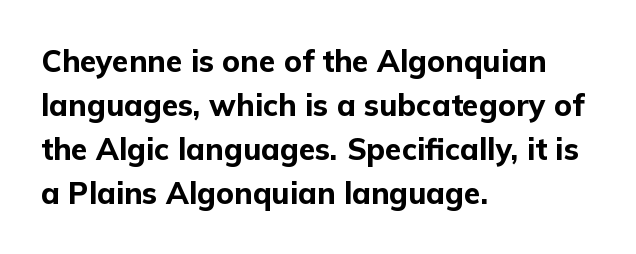
Only glyphs here, with clear space below each row. Compared with typical body copy, the letter spacing here is the same. In terms of weight, the rendering is a true, heavy bold. Does the type have serifs? No, each stem ends abruptly. The letters stand upright; this is a roman face.
